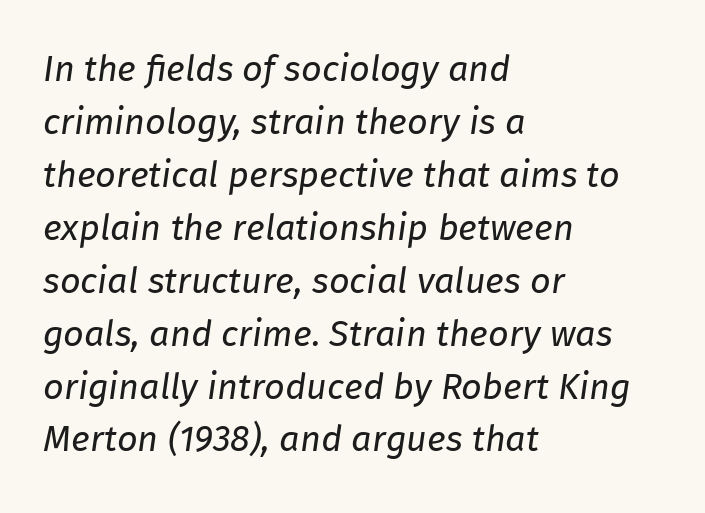
{"italic": "yes", "lean": "right", "slant_degrees": 8, "bold": "no", "weight": "regular", "width": "normal", "stroke_contrast": "low", "x_height": "medium", "monospaced": "no", "underline": "no", "align": "left", "line_spacing": "normal", "line_spacing_ratio": 1.47, "letter_spacing": "normal", "letter_spacing_em": 0.0, "glyph_px": 36}
